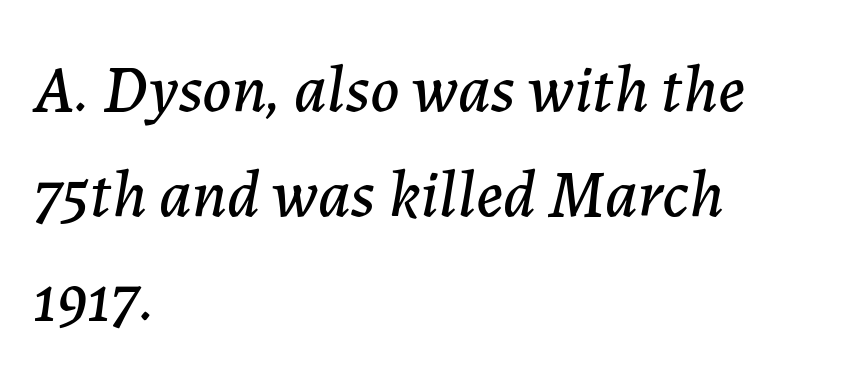
Q: Is the text italic (slanted)? A: Yes, it leans right by about 7 degrees.
Q: Is the text underlined? A: No.
Q: How is the paragraph aligned? A: Left-aligned.
Q: Is the spacing between letters normal or unusually wide? A: Normal.
Q: Is the spacing between lines tight, normal or loose? A: Normal.
Q: Width (condensed, normal, or wide)? A: Normal.
Q: Stroke contrast? A: Low.
Q: x-height? A: Medium.
Q: Monospaced? A: No.
